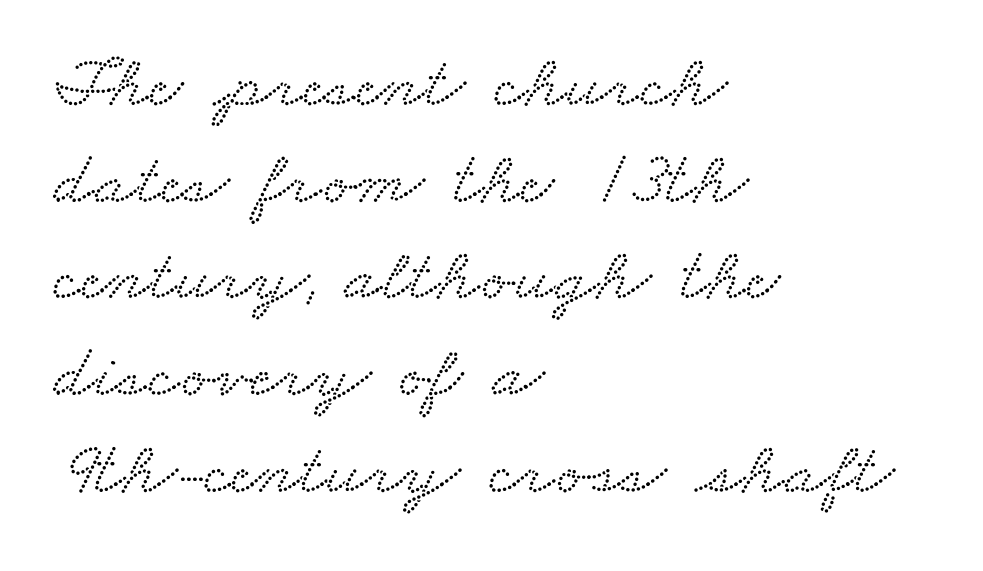
Line beginnings align vertically; line endings do not. The rendering uses natural spacing where letterforms have individual widths. Here the glyphs are tracked normally, forming tight word shapes. Unmarked baselines from the first word to the last.
